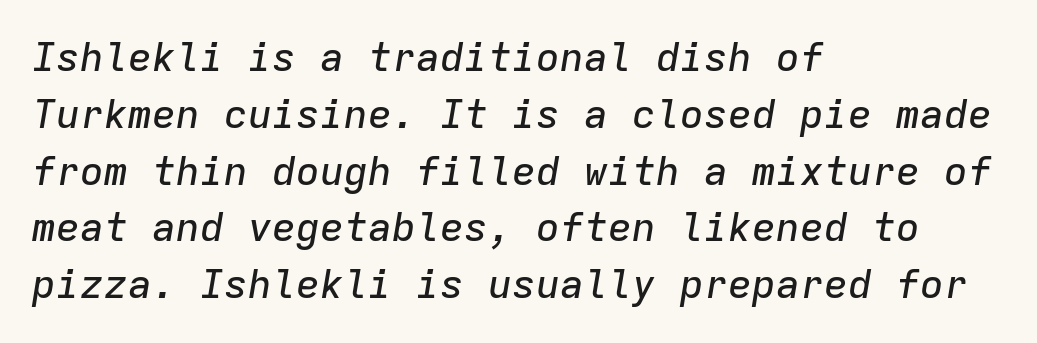
Letters rest on an invisible, unmarked baseline. The passage shown has conventional tracking throughout. The lines sit at an ordinary, default distance from one another. The letters march in equal steps, a hallmark of fixed-pitch type. Yep, that's italic — everything's leaning. If you drew a ruler down the left edge, every line would touch it.
